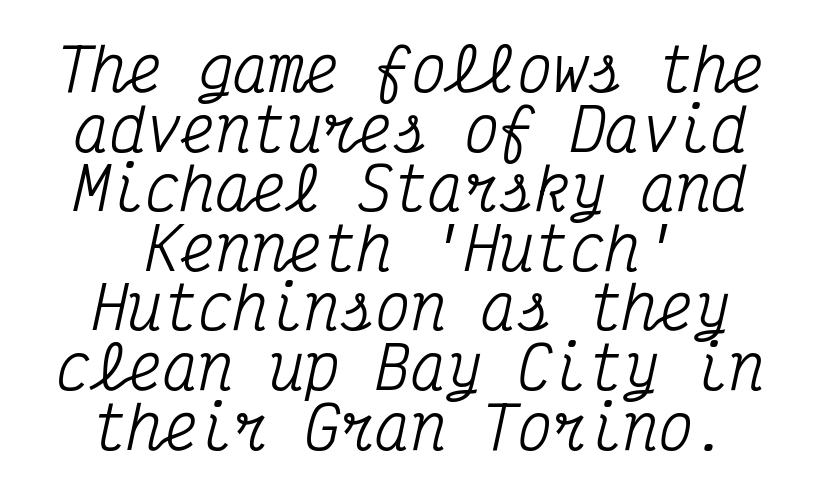
The line texture is even and compact thanks to regular tracking. Serifs: yes, visible at the terminals of the letterforms. Is this a fixed-width face? Yes — each glyph sits in an identical cell. Nobody drew a line under any word here.
